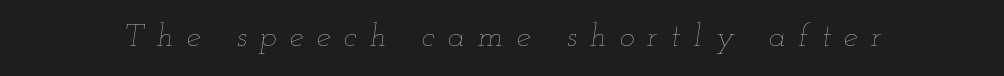
Q: Is the text bold? A: No.
Q: Is the text italic (slanted)? A: Yes, it leans right by about 12 degrees.
Q: Is the text underlined? A: No.
Q: Is the spacing between letters normal or unusually wide? A: Unusually wide.
Q: Width (condensed, normal, or wide)? A: Wide.
Q: Stroke contrast? A: Low.
Q: x-height? A: Small.
Q: Monospaced? A: No.
